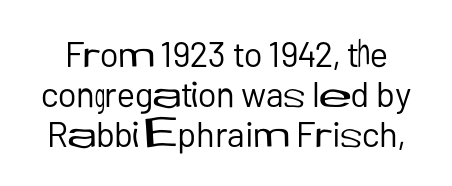
Q: Is the text bold? A: No.
Q: Is the text italic (slanted)? A: No, it is upright.
Q: Is the typeface a serif or a sans-serif typeface? A: Sans-serif.
Q: Is the text underlined? A: No.
Q: Is the spacing between letters normal or unusually wide? A: Normal.
Q: Is the spacing between lines tight, normal or loose? A: Tight.
Q: Width (condensed, normal, or wide)? A: Normal.
Q: Stroke contrast? A: Low.
Q: x-height? A: Medium.
Q: Monospaced? A: No.
